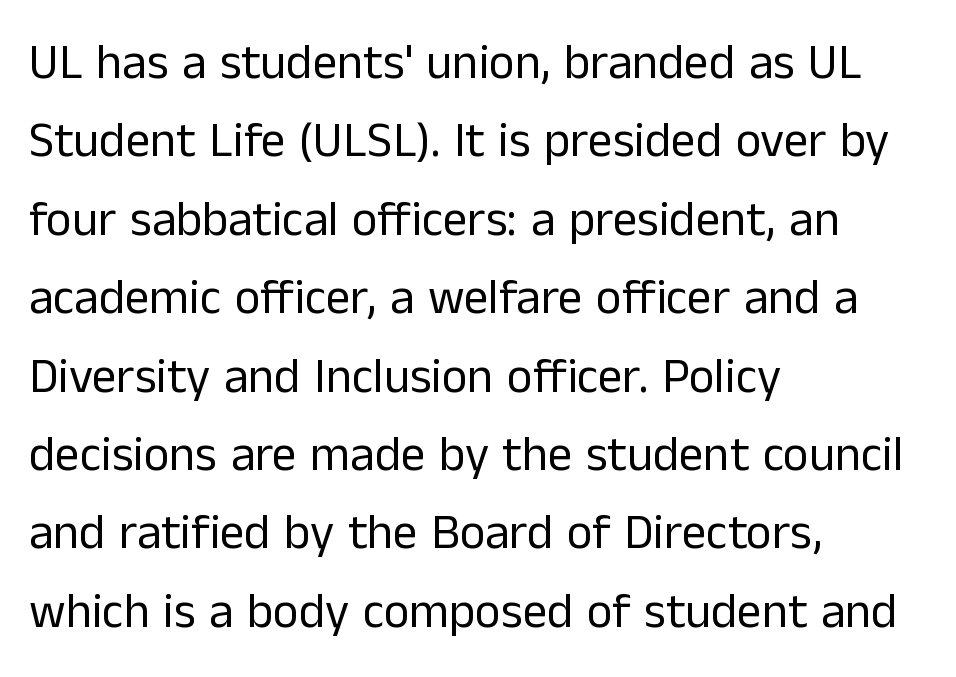
The image shows 49 px regular-weight sans-serif type, upright; set left-aligned, normal line spacing (1.6x), normal letter spacing, not underlined; low stroke contrast and a medium x-height.
